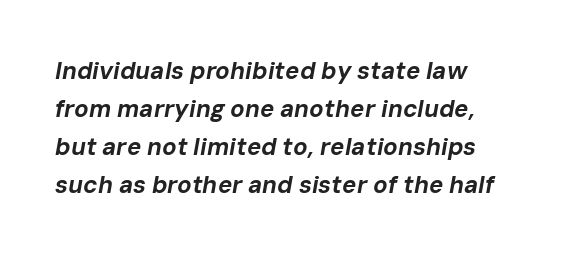
Q: Is the text bold? A: Yes.
Q: Is the text italic (slanted)? A: Yes, it leans right by about 10 degrees.
Q: Is the text underlined? A: No.
Q: Is the spacing between letters normal or unusually wide? A: Normal.
Q: Is the spacing between lines tight, normal or loose? A: Normal.
